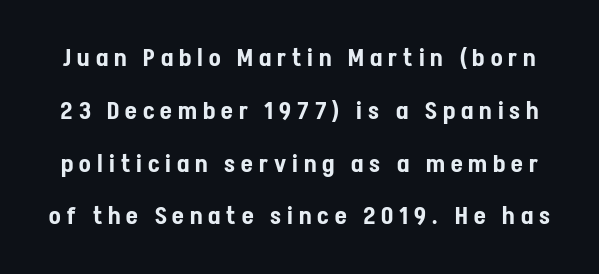
A roman cut, with each character standing at attention. Descender tails drop into unmarked territory. Whoever set this chose breathing room over compactness in the vertical rhythm. Students, note that the glyphs here are deliberately spaced far apart.
